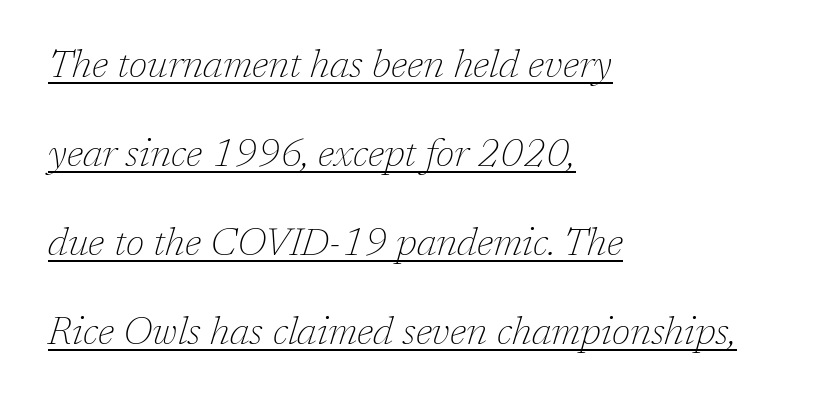
The image shows 39 px thin serif type, italic (leaning right); set left-aligned, loose line spacing (2.28x), normal letter spacing, underlined; low stroke contrast and a medium x-height.
